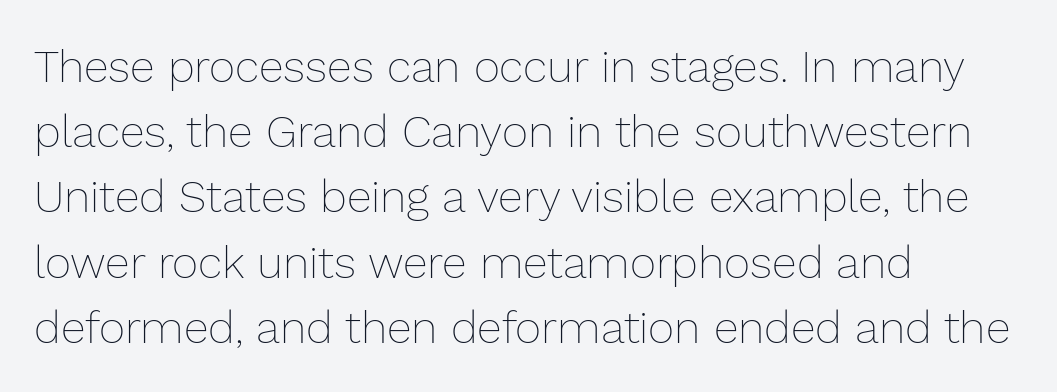
Q: Is the text bold? A: No.
Q: Is the text italic (slanted)? A: No, it is upright.
Q: Is the text underlined? A: No.
Q: How is the paragraph aligned? A: Left-aligned.
Q: Is the spacing between letters normal or unusually wide? A: Normal.
Q: Is the spacing between lines tight, normal or loose? A: Normal.
Q: Width (condensed, normal, or wide)? A: Normal.
Q: Stroke contrast? A: Low.
Q: x-height? A: Medium.
Q: Monospaced? A: No.
